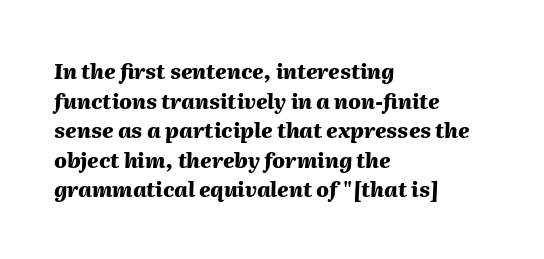
Q: Is the text bold? A: Yes.
Q: Is the text italic (slanted)? A: Yes, it leans right by about 2 degrees.
Q: Is the text underlined? A: No.
Q: How is the paragraph aligned? A: Left-aligned.
Q: Is the spacing between letters normal or unusually wide? A: Normal.
Q: Is the spacing between lines tight, normal or loose? A: Normal.
